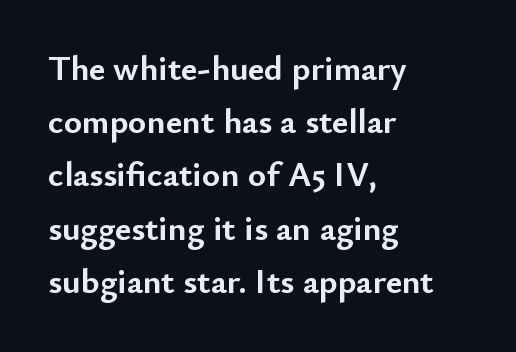
Q: Is the text bold? A: Yes.
Q: Is the text italic (slanted)? A: No, it is upright.
Q: Is the typeface a serif or a sans-serif typeface? A: Sans-serif.
Q: Is the text underlined? A: No.
Q: How is the paragraph aligned? A: Left-aligned.
Q: Is the spacing between letters normal or unusually wide? A: Normal.
Q: Is the spacing between lines tight, normal or loose? A: Normal.
Q: Width (condensed, normal, or wide)? A: Normal.
Q: Stroke contrast? A: Low.
Q: x-height? A: Small.
Q: Monospaced? A: No.
